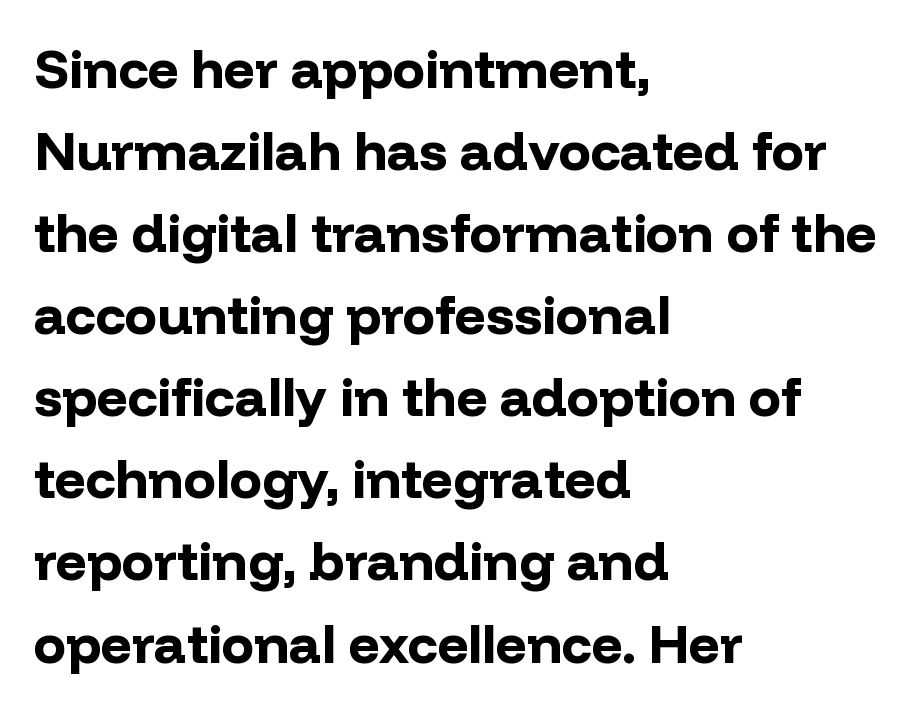
{"serif": "no", "italic": "no", "bold": "yes", "weight": "bold", "width": "normal", "stroke_contrast": "low", "x_height": "medium", "monospaced": "no", "underline": "no", "align": "left", "line_spacing": "normal", "line_spacing_ratio": 1.52, "letter_spacing": "normal", "letter_spacing_em": 0.0, "glyph_px": 54}
